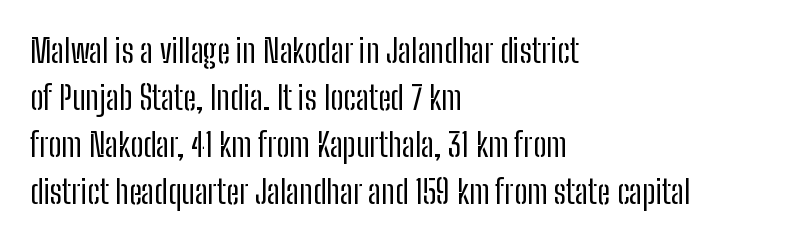
Q: Is the text bold? A: No.
Q: Is the text italic (slanted)? A: No, it is upright.
Q: Is the typeface a serif or a sans-serif typeface? A: Sans-serif.
Q: Is the text underlined? A: No.
Q: How is the paragraph aligned? A: Left-aligned.
Q: Is the spacing between letters normal or unusually wide? A: Normal.
Q: Is the spacing between lines tight, normal or loose? A: Normal.
Q: Width (condensed, normal, or wide)? A: Condensed.
Q: Stroke contrast? A: Low.
Q: x-height? A: Medium.
Q: Monospaced? A: No.
